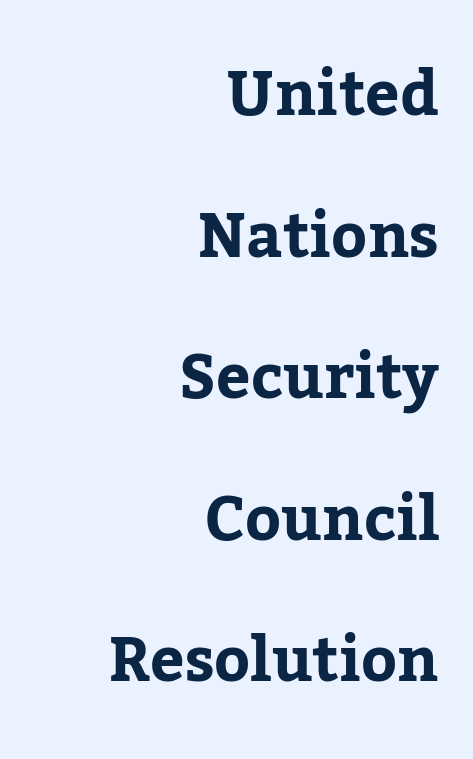
{"serif": "yes", "italic": "no", "width": "normal", "stroke_contrast": "low", "x_height": "medium", "monospaced": "no", "underline": "no", "align": "right", "line_spacing": "loose", "line_spacing_ratio": 2.32, "letter_spacing": "normal", "letter_spacing_em": 0.0, "glyph_px": 61}
